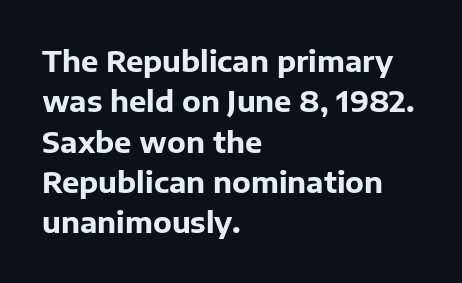
Q: Is the text bold? A: Yes.
Q: Is the text italic (slanted)? A: No, it is upright.
Q: Is the typeface a serif or a sans-serif typeface? A: Sans-serif.
Q: Is the text underlined? A: No.
Q: How is the paragraph aligned? A: Left-aligned.
Q: Is the spacing between letters normal or unusually wide? A: Normal.
Q: Is the spacing between lines tight, normal or loose? A: Normal.
Q: Width (condensed, normal, or wide)? A: Normal.
Q: Stroke contrast? A: Low.
Q: x-height? A: Medium.
Q: Monospaced? A: No.
